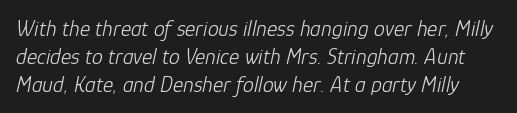
{"italic": "yes", "lean": "right", "slant_degrees": 12, "bold": "no", "underline": "no", "line_spacing": "normal", "line_spacing_ratio": 1.27, "letter_spacing": "normal", "letter_spacing_em": 0.0, "glyph_px": 22}
